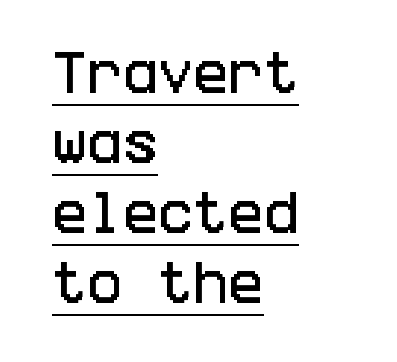
The image shows 47 px condensed sans-serif type, upright; set left-aligned, normal line spacing (1.49x), normal letter spacing, underlined; low stroke contrast and a large x-height.
